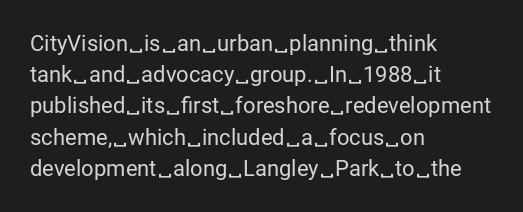
Q: Is the text bold? A: No.
Q: Is the text italic (slanted)? A: No, it is upright.
Q: Is the text underlined? A: No.
Q: How is the paragraph aligned? A: Left-aligned.
Q: Is the spacing between letters normal or unusually wide? A: Normal.
Q: Is the spacing between lines tight, normal or loose? A: Normal.
